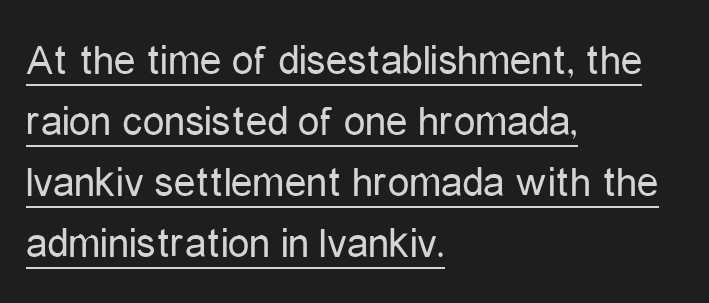
The image shows 43 px regular-weight, condensed sans-serif type, upright; set left-aligned, normal line spacing (1.42x), normal letter spacing, underlined; low stroke contrast and a medium x-height.
